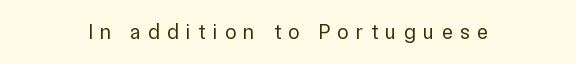
{"italic": "no", "bold": "no", "underline": "no", "align": "center", "letter_spacing": "wide", "letter_spacing_em": 0.35, "glyph_px": 21}
